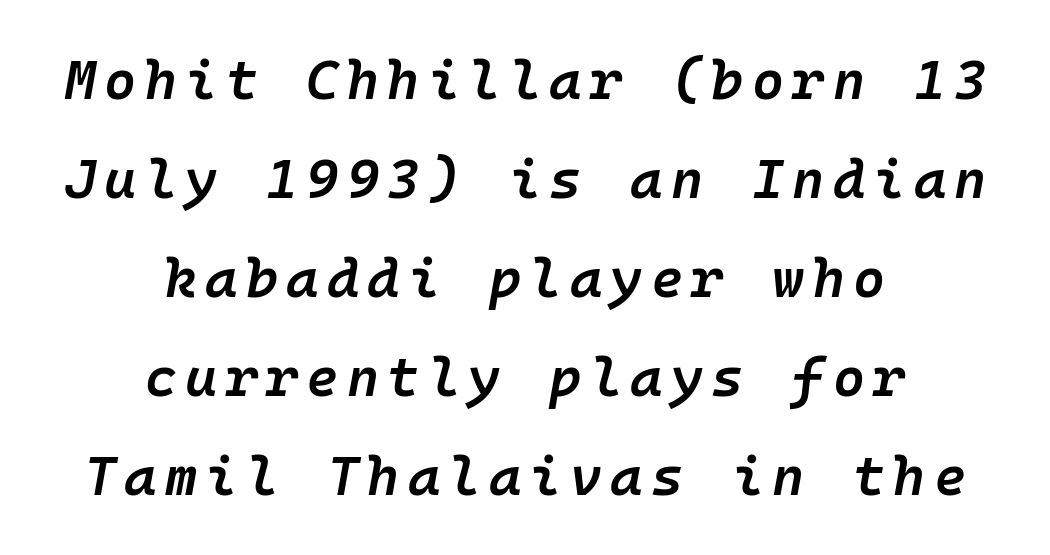
The axis of the letterforms is tilted away from vertical. The characters look somewhat weighty, a semibold short of true bold. Descenders hang freely into open space. These lines are rendered in a fixed-pitch font.
